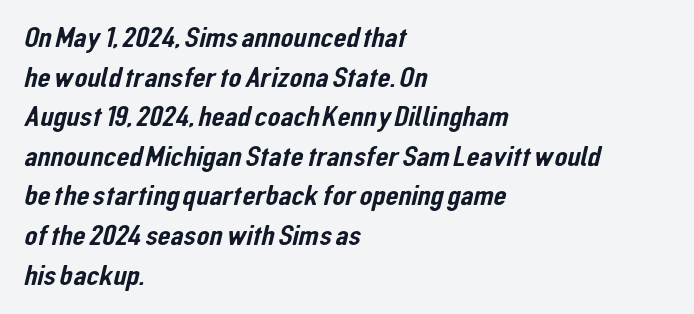
Think of a printed novel: that variable character pitch is what you see here. A typesetter would call this leading conventional body-copy spacing. The letters sit at their default tracking, neither squeezed nor spread. The baseline area is clear.
